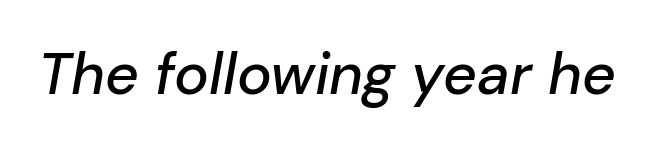
{"italic": "yes", "lean": "right", "slant_degrees": 10, "width": "normal", "stroke_contrast": "low", "x_height": "medium", "monospaced": "no", "underline": "no", "letter_spacing": "normal", "letter_spacing_em": 0.0, "glyph_px": 58}
